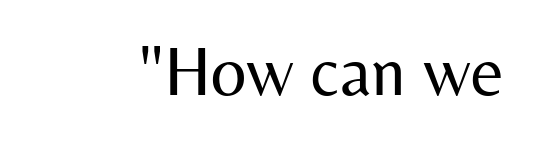
This sample has the flowing, uneven cadence of proportional lettering. If you drew a line through each stem, it would be perfectly vertical. Check where the strokes stop: nothing finishes them off — pure sans. These lines keep a tight, regular rhythm from letter to letter.
